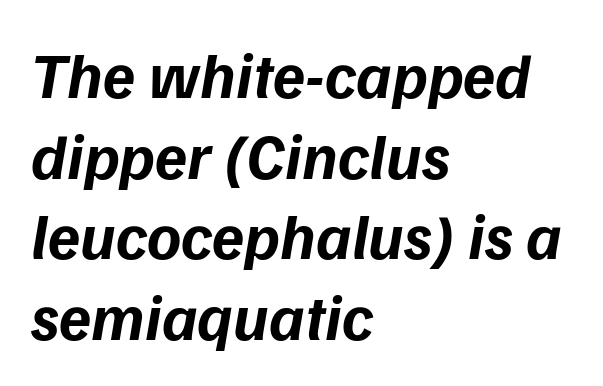
{"serif": "no", "bold": "yes", "weight": "bold", "width": "normal", "stroke_contrast": "low", "x_height": "medium", "monospaced": "no", "underline": "no", "align": "left", "line_spacing_ratio": 1.24, "letter_spacing": "normal", "letter_spacing_em": 0.0, "glyph_px": 65}
